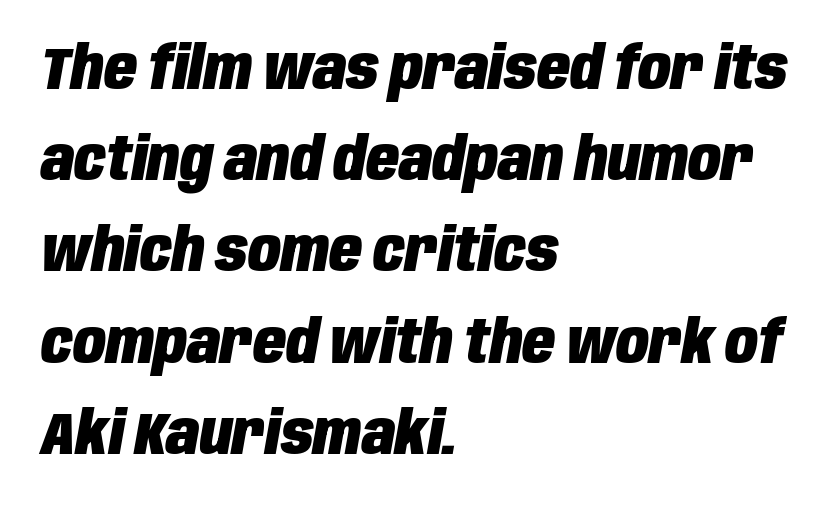
Q: Is the text bold? A: Yes.
Q: Is the text italic (slanted)? A: Yes, it leans right by about 10 degrees.
Q: Is the text underlined? A: No.
Q: How is the paragraph aligned? A: Left-aligned.
Q: Is the spacing between letters normal or unusually wide? A: Normal.
Q: Is the spacing between lines tight, normal or loose? A: Normal.
Q: Width (condensed, normal, or wide)? A: Condensed.
Q: Stroke contrast? A: Low.
Q: x-height? A: Large.
Q: Monospaced? A: No.
